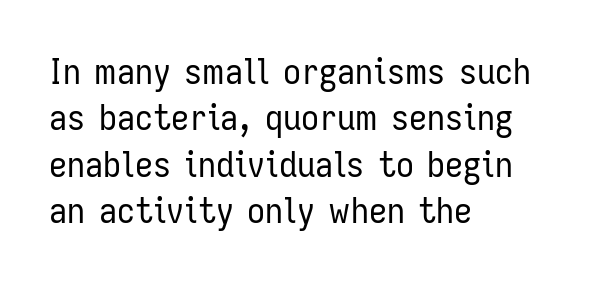
{"serif": "no", "italic": "no", "bold": "no", "weight": "regular", "width": "condensed", "stroke_contrast": "low", "x_height": "medium", "monospaced": "no", "underline": "no", "align": "left", "line_spacing": "normal", "line_spacing_ratio": 1.29, "letter_spacing": "normal", "letter_spacing_em": 0.0, "glyph_px": 36}
